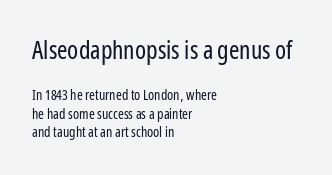
Q: Is the text bold? A: No.
Q: Is the text italic (slanted)? A: No, it is upright.
Q: Is the text underlined? A: No.
Q: How is the paragraph aligned? A: Left-aligned.
Q: Is the spacing between letters normal or unusually wide? A: Normal.
Q: Is the spacing between lines tight, normal or loose? A: Normal.
Q: Which block of text is set in a larger size, the first (top) or the second (bottom)? A: The first (top) one.
